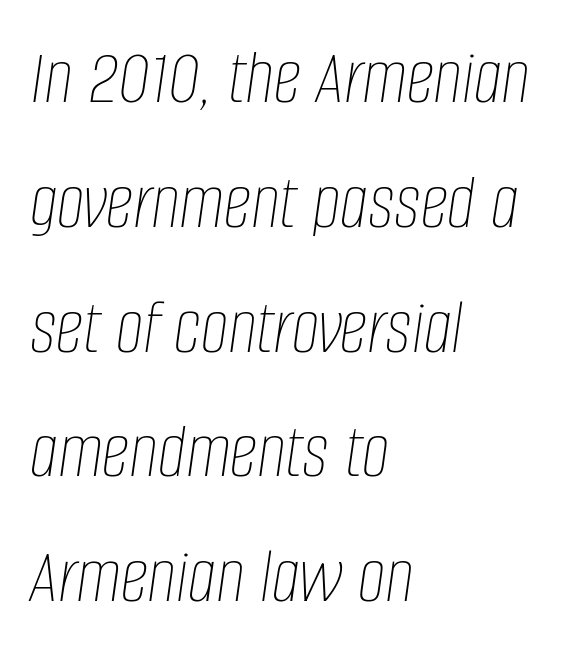
The image shows 79 px thin, condensed type, italic (leaning right); set left-aligned, normal line spacing (1.58x), normal letter spacing, not underlined; low stroke contrast and a large x-height.
